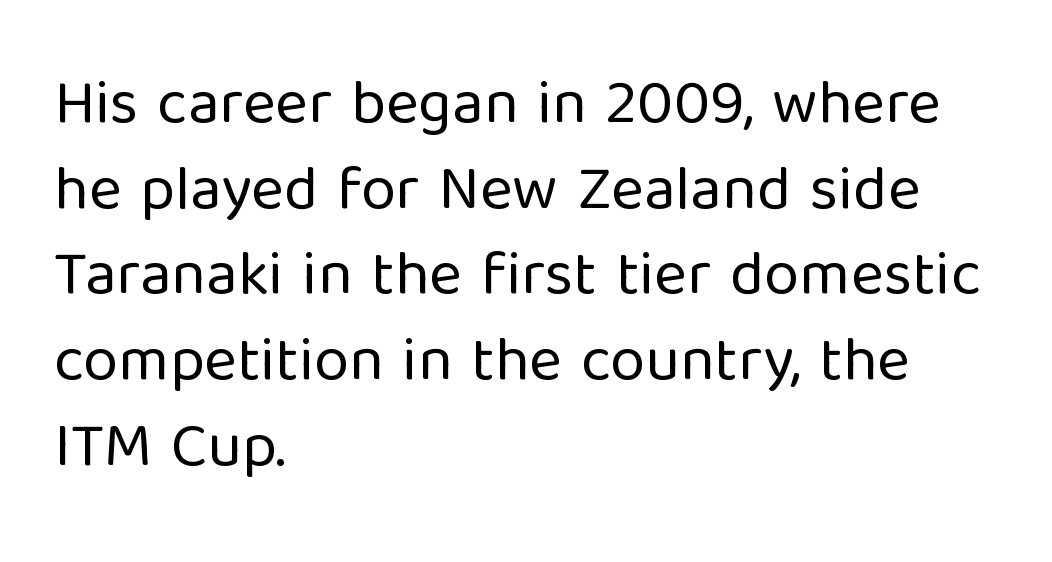
Q: Is the text bold? A: No.
Q: Is the text italic (slanted)? A: No, it is upright.
Q: Is the typeface a serif or a sans-serif typeface? A: Sans-serif.
Q: Is the text underlined? A: No.
Q: How is the paragraph aligned? A: Left-aligned.
Q: Is the spacing between letters normal or unusually wide? A: Normal.
Q: Is the spacing between lines tight, normal or loose? A: Normal.
Q: Width (condensed, normal, or wide)? A: Normal.
Q: Stroke contrast? A: Low.
Q: x-height? A: Medium.
Q: Monospaced? A: No.
